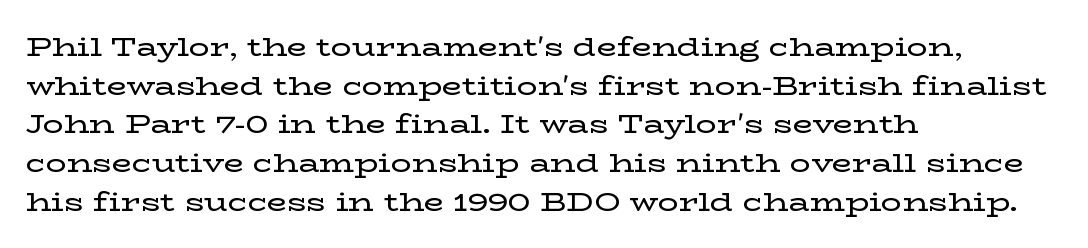
{"italic": "no", "underline": "no", "align": "left", "line_spacing": "normal", "line_spacing_ratio": 1.49, "letter_spacing": "normal", "letter_spacing_em": 0.0, "glyph_px": 26}
